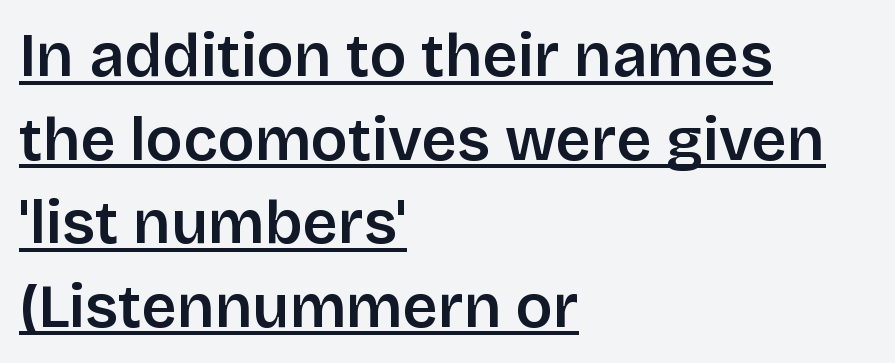
Examine the stroke ends and you'll find no serifs. The line-height multiplier appears to be the usual default. Line starts are locked; line ends wander. The specimen reads as upright at a glance. Each line of the rendering has a horizontal stroke beneath the glyphs.
